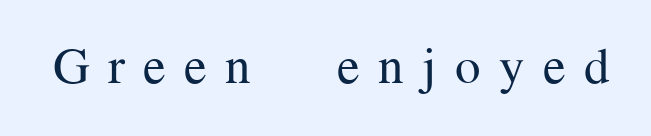
{"serif": "yes", "italic": "no", "bold": "no", "weight": "regular", "width": "normal", "stroke_contrast": "medium", "x_height": "medium", "monospaced": "no", "underline": "no", "letter_spacing": "wide", "letter_spacing_em": 0.36, "glyph_px": 51}
